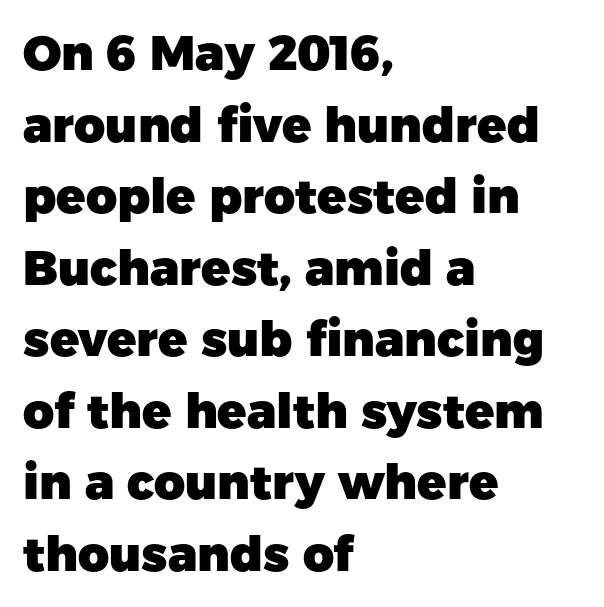
A clean baseline with only descenders dipping below it. Look at the stroke-to-counter ratio: heavy, a bold. The paragraph shown leans on its left margin. The text was rendered using a sans face with plain stroke endings.
